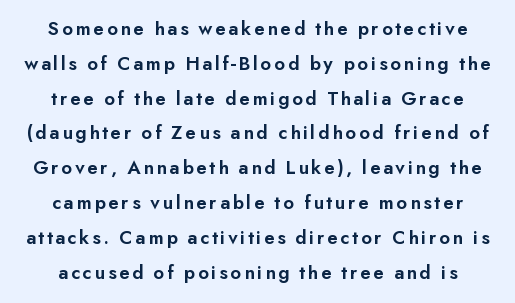
The image shows 20 px text type, upright; set line spacing 1.74x, not underlined.
